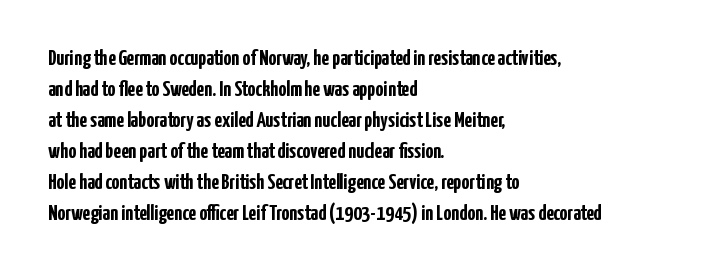
Ordinary non-slanted type is in use. The space between consecutive lines is moderate. The strokes are fattened all the way to bold. No extra tracking has been applied to these lines. Quick note: underline off. The typesetter chose a ragged-right arrangement here.
